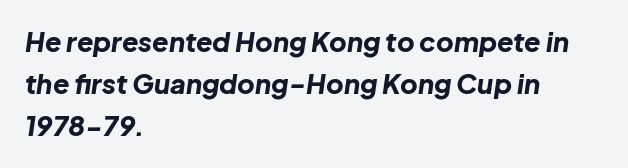
Q: Is the text bold? A: Yes.
Q: Is the text italic (slanted)? A: Yes, it leans right by about 8 degrees.
Q: Is the text underlined? A: No.
Q: How is the paragraph aligned? A: Left-aligned.
Q: Is the spacing between letters normal or unusually wide? A: Normal.
Q: Is the spacing between lines tight, normal or loose? A: Normal.
